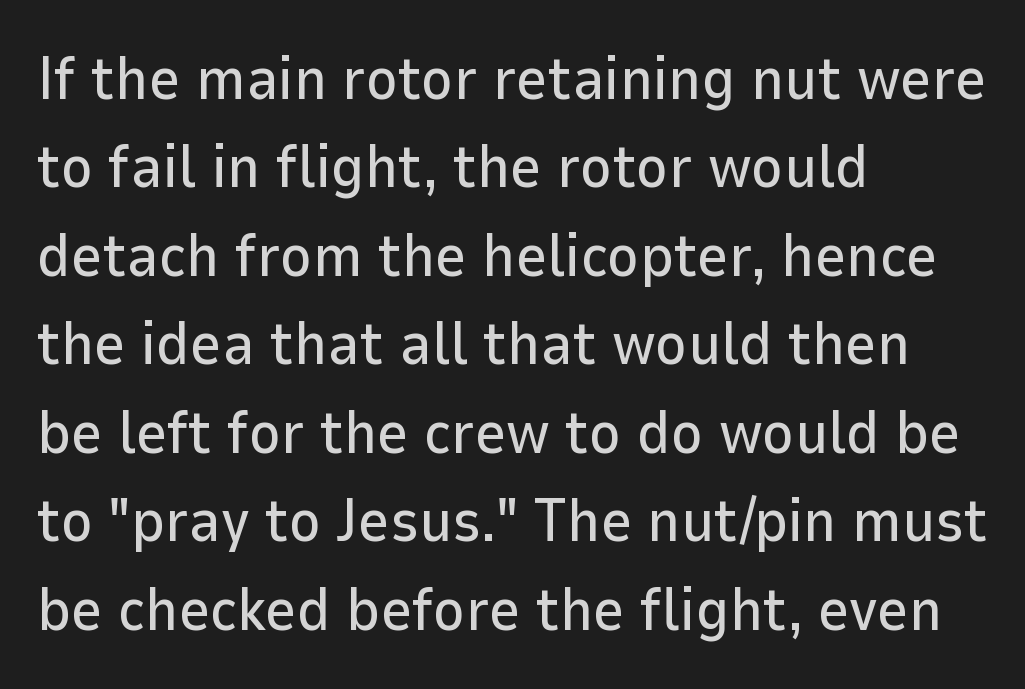
The image shows 61 px sans-serif type, upright; set left-aligned, normal line spacing (1.45x), normal letter spacing, not underlined; low stroke contrast and a medium x-height.
